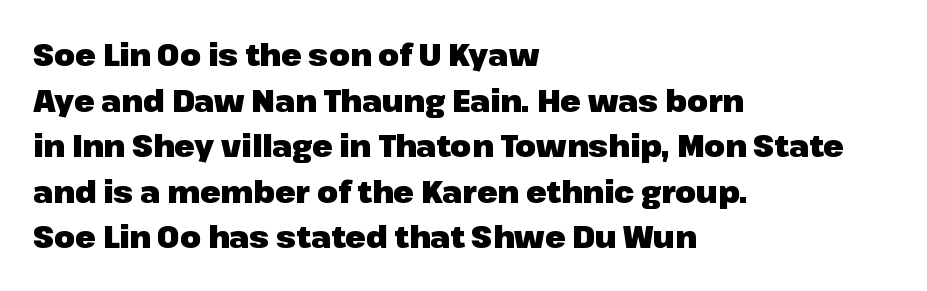
The image shows 30 px heavy sans-serif type, upright; set left-aligned, normal line spacing (1.52x), normal letter spacing, not underlined; low stroke contrast and a medium x-height.
